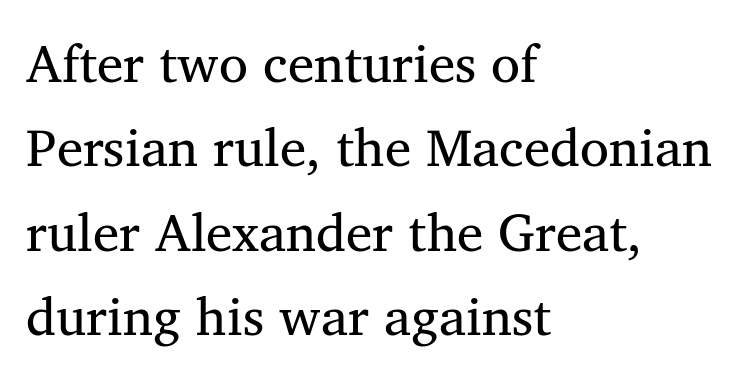
Successive baselines arrive at the customary interval. Varying glyph widths throughout — classic text-font behaviour. The text was rendered using a seriffed face with decorative stroke endings. Layout note: lines flush left. Letter spacing: default.
